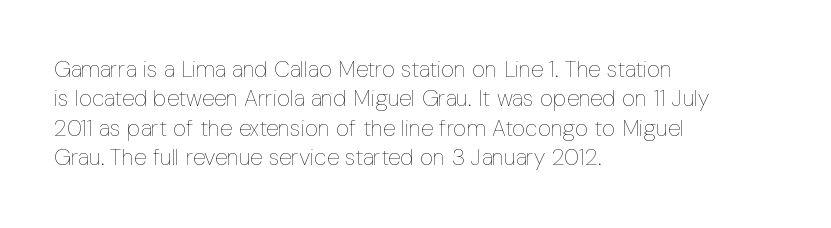
The image shows 23 px text type, upright; set left-aligned, normal line spacing (1.28x), normal letter spacing, not underlined.
